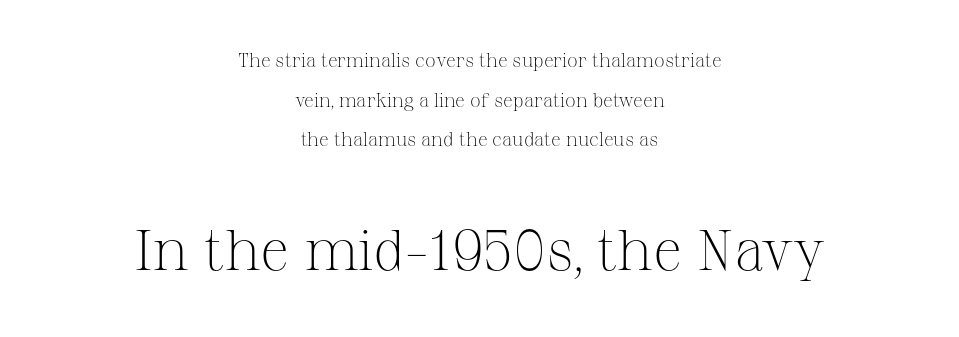
The image shows 57 px light serif type, upright; set centered, loose line spacing (2.08x), normal letter spacing, not underlined; the second (bottom) block is 3.0x larger; medium stroke contrast and a medium x-height.
